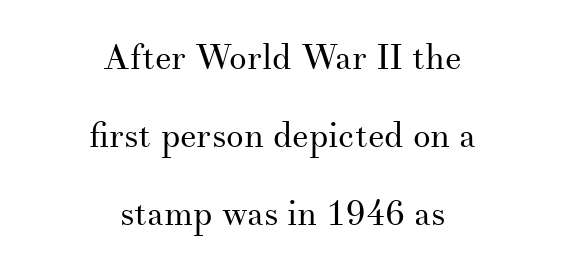
{"serif": "yes", "italic": "no", "bold": "no", "weight": "regular", "width": "normal", "stroke_contrast": "medium", "x_height": "small", "monospaced": "no", "underline": "no", "align": "center", "line_spacing": "loose", "line_spacing_ratio": 2.23, "letter_spacing": "normal", "letter_spacing_em": 0.0, "glyph_px": 35}
